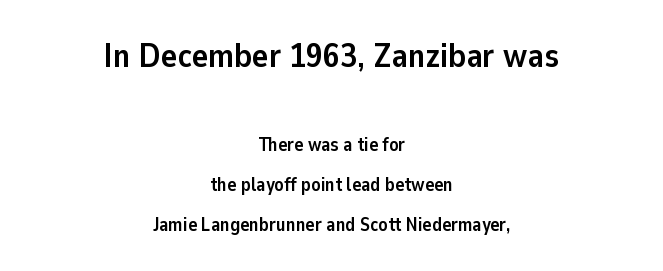
{"serif": "no", "italic": "no", "bold": "yes", "weight": "semibold", "width": "normal", "stroke_contrast": "low", "x_height": "medium", "monospaced": "no", "underline": "no", "align": "center", "line_spacing": "loose", "line_spacing_ratio": 2.11, "letter_spacing": "normal", "letter_spacing_em": 0.0, "larger_block": "first", "size_ratio": 1.79, "glyph_px": 34}
